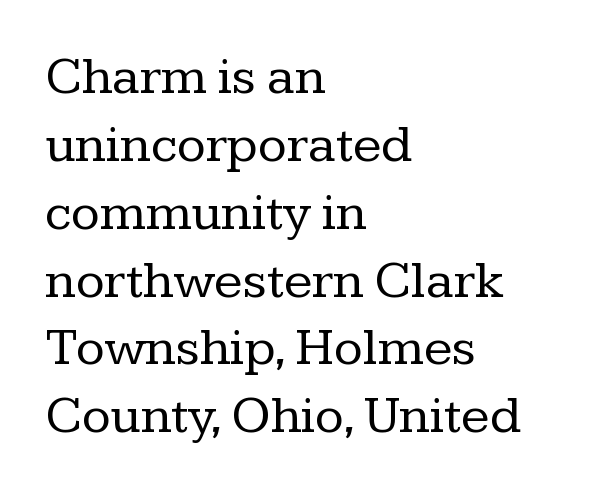
The image shows 53 px regular-weight serif type, upright; set left-aligned, normal line spacing (1.28x), normal letter spacing, not underlined; low stroke contrast and a medium x-height.
